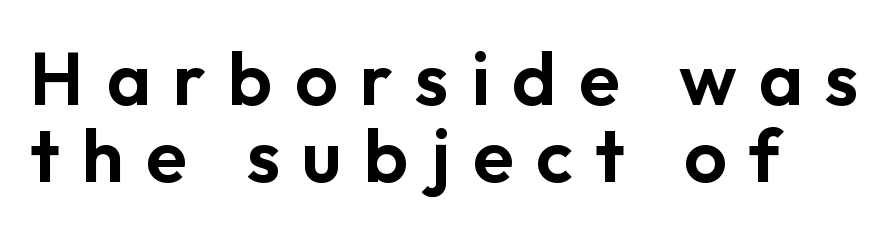
The image shows 75 px sans-serif type, upright; set tight line spacing (1.03x), unusually wide letter spacing (+0.3 em), not underlined; low stroke contrast and a medium x-height.
